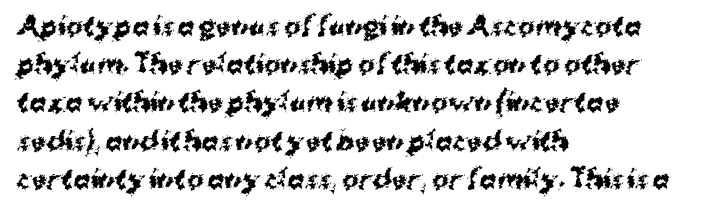
The image shows 25 px bold type; set left-aligned, normal line spacing (1.53x), normal letter spacing, not underlined.
